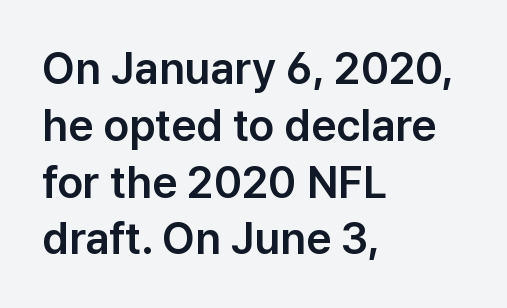
Q: Is the text italic (slanted)? A: No, it is upright.
Q: Is the typeface a serif or a sans-serif typeface? A: Sans-serif.
Q: Is the text underlined? A: No.
Q: How is the paragraph aligned? A: Left-aligned.
Q: Is the spacing between letters normal or unusually wide? A: Normal.
Q: Is the spacing between lines tight, normal or loose? A: Normal.
Q: Width (condensed, normal, or wide)? A: Normal.
Q: Stroke contrast? A: Low.
Q: x-height? A: Medium.
Q: Monospaced? A: No.
